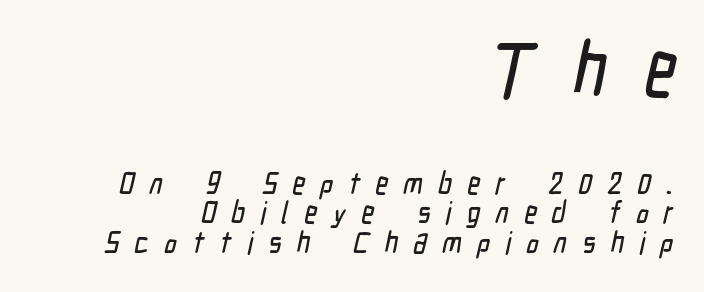
Varying glyph widths throughout — classic text-font behaviour. In terms of leading, this rendering errs on the cramped side. Observe the wide spacing: letters keep a clear distance from each other. Is the block centered? No — it sits flush against the right margin.
